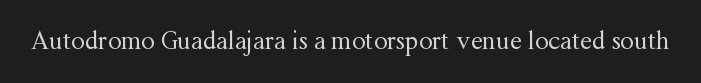
Q: Is the text bold? A: No.
Q: Is the text italic (slanted)? A: No, it is upright.
Q: Is the text underlined? A: No.
Q: Is the spacing between letters normal or unusually wide? A: Normal.
